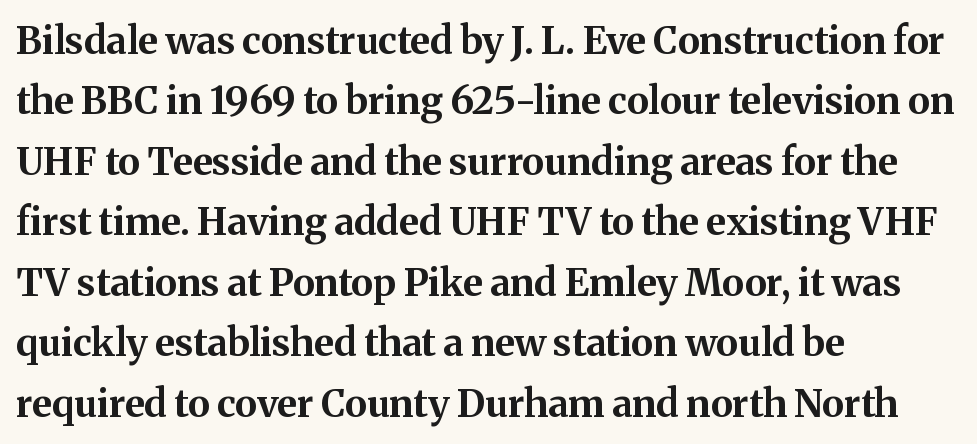
{"serif": "yes", "italic": "no", "bold": "yes", "weight": "bold", "width": "normal", "stroke_contrast": "medium", "x_height": "medium", "monospaced": "no", "underline": "no", "align": "left", "line_spacing": "normal", "line_spacing_ratio": 1.59, "letter_spacing": "normal", "letter_spacing_em": 0.0, "glyph_px": 38}
